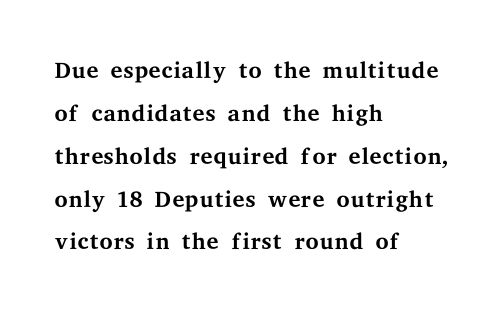
Q: Is the text bold? A: No.
Q: Is the text italic (slanted)? A: No, it is upright.
Q: Is the typeface a serif or a sans-serif typeface? A: Serif.
Q: Is the text underlined? A: No.
Q: How is the paragraph aligned? A: Left-aligned.
Q: Is the spacing between letters normal or unusually wide? A: Normal.
Q: Is the spacing between lines tight, normal or loose? A: Normal.
Q: Width (condensed, normal, or wide)? A: Wide.
Q: Stroke contrast? A: Medium.
Q: x-height? A: Medium.
Q: Monospaced? A: No.
